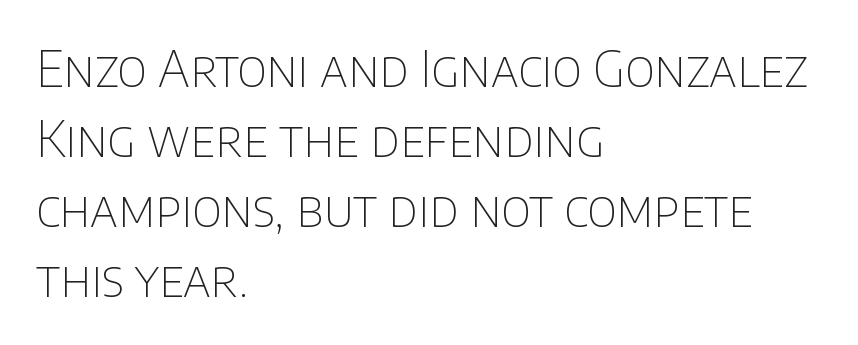
The image shows 49 px thin sans-serif type, upright; set left-aligned, normal line spacing (1.43x), normal letter spacing, not underlined; low stroke contrast and a large x-height.
